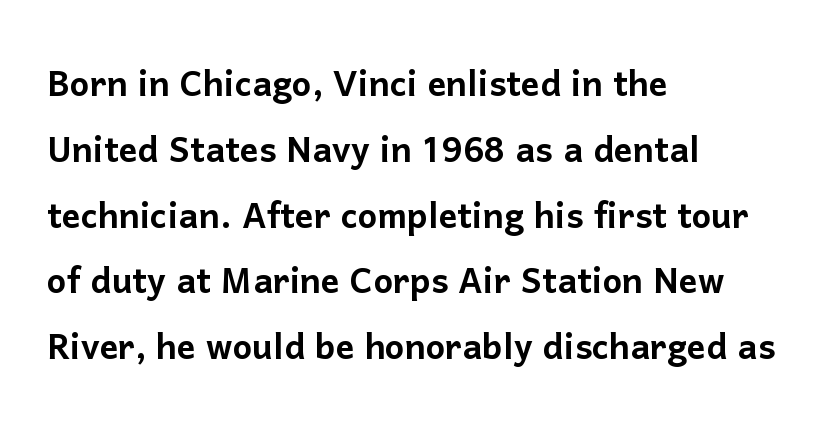
{"serif": "no", "italic": "no", "width": "normal", "stroke_contrast": "low", "x_height": "medium", "monospaced": "no", "underline": "no", "align": "left", "line_spacing": "normal", "line_spacing_ratio": 1.43, "letter_spacing": "normal", "letter_spacing_em": 0.0, "glyph_px": 46}
